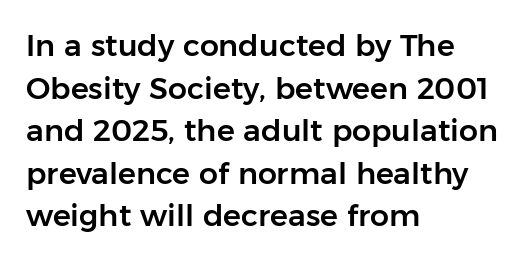
The horizontal fit of the characters is conventional and even. This is roman type, the default non-slanted kind. Note: no serifs on the glyphs. The designer left line spacing at the default. This sample has the flowing, uneven cadence of proportional lettering. Left-aligned paragraph, ragged on the right.
